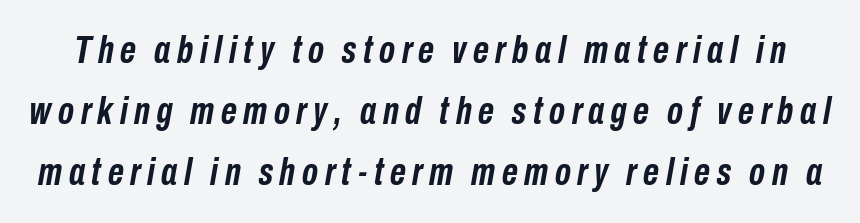
Heavy-handed strokes throughout: this text is bold. The leading is moderate, giving the passage an even texture. Yep, that's italic — everything's leaning. The face used here is proportionally spaced, like ordinary book or web type.
